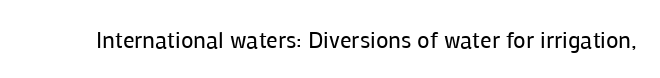
{"italic": "no", "bold": "no", "underline": "no", "letter_spacing": "normal", "letter_spacing_em": 0.0, "glyph_px": 23}
